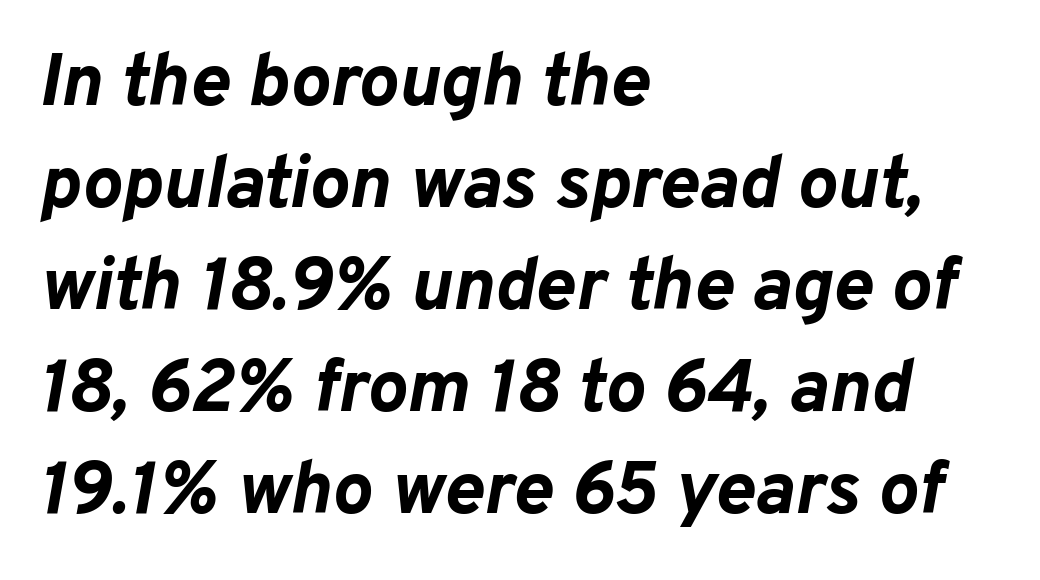
{"italic": "yes", "lean": "right", "slant_degrees": 10, "bold": "yes", "weight": "bold", "width": "normal", "stroke_contrast": "low", "x_height": "medium", "monospaced": "no", "underline": "no", "align": "left", "line_spacing": "normal", "line_spacing_ratio": 1.36, "letter_spacing": "normal", "letter_spacing_em": 0.0, "glyph_px": 75}
